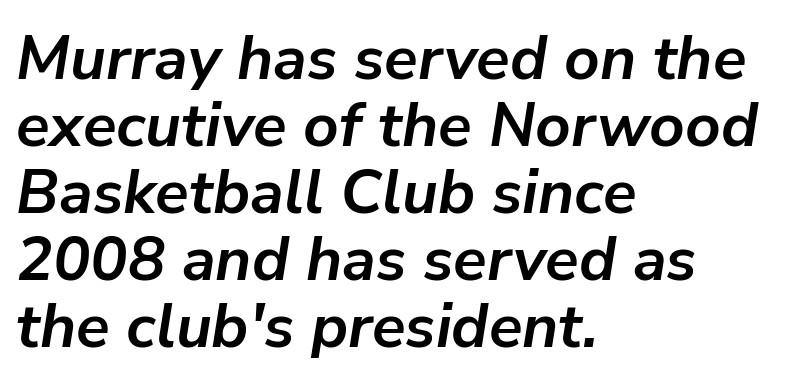
The image shows 62 px semibold type, italic (leaning right); set left-aligned, tight line spacing (1.08x), normal letter spacing, not underlined; low stroke contrast and a medium x-height.
